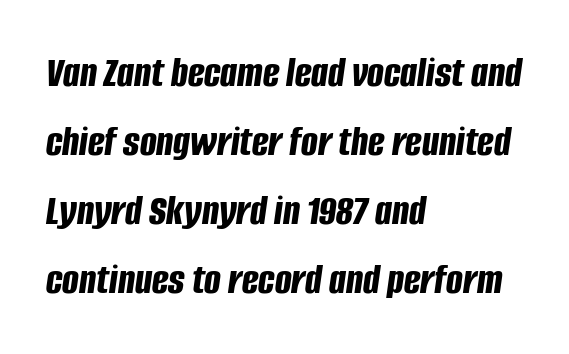
The image shows 44 px bold, condensed type, italic (leaning right); set left-aligned, normal line spacing (1.57x), normal letter spacing, not underlined; low stroke contrast and a large x-height.
